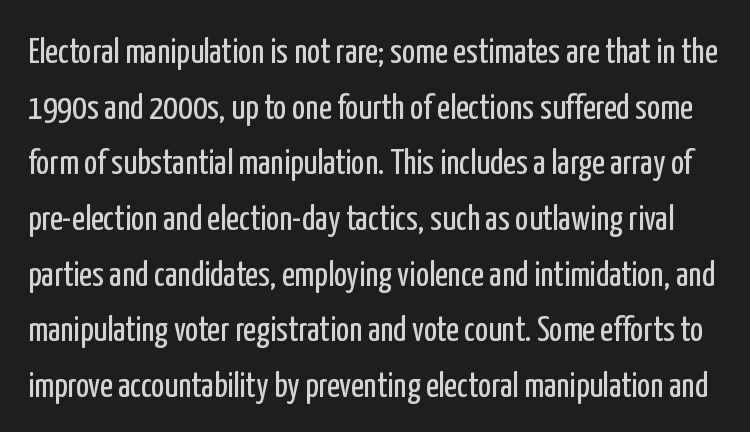
Q: Is the text bold? A: No.
Q: Is the text italic (slanted)? A: No, it is upright.
Q: Is the typeface a serif or a sans-serif typeface? A: Sans-serif.
Q: Is the text underlined? A: No.
Q: Is the spacing between letters normal or unusually wide? A: Normal.
Q: Is the spacing between lines tight, normal or loose? A: Normal.
Q: Width (condensed, normal, or wide)? A: Condensed.
Q: Stroke contrast? A: Low.
Q: x-height? A: Medium.
Q: Monospaced? A: No.
